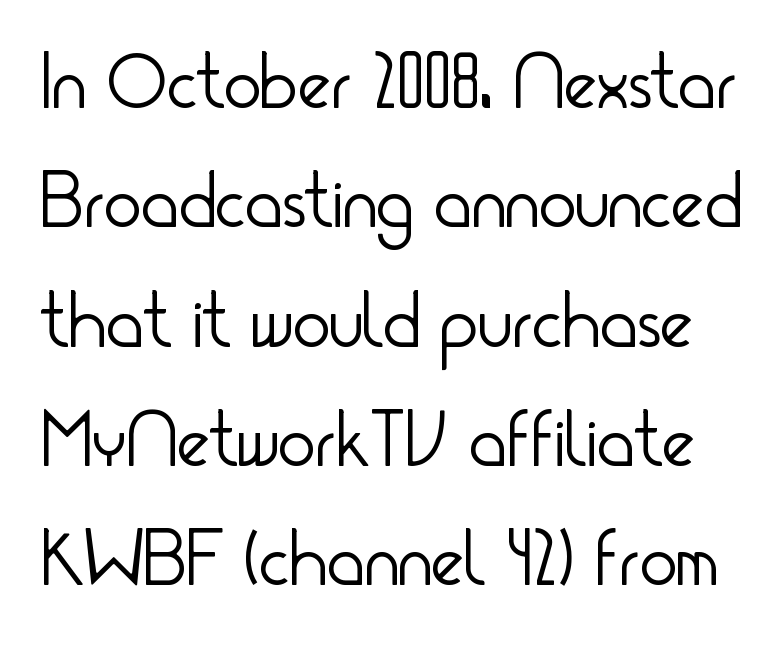
The image shows 79 px light, condensed sans-serif type, upright; set normal line spacing (1.51x), normal letter spacing, not underlined; low stroke contrast and a small x-height.
